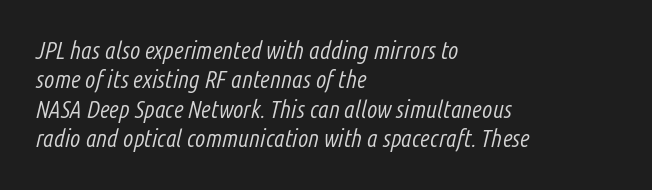
{"italic": "yes", "lean": "right", "slant_degrees": 14, "bold": "no", "underline": "no", "align": "left", "line_spacing_ratio": 1.22, "letter_spacing": "normal", "letter_spacing_em": 0.0, "glyph_px": 24}
